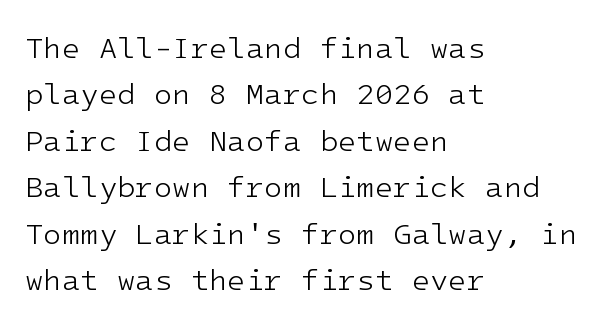
This sample keeps an unexceptional amount of space between lines. The words here are not underlined. How are the letters spaced? Ordinarily, with no added tracking. Stroke terminals: plain, sans-serif. Is the type heavy? It reads as light-to-regular instead. The paragraph has a hard left edge and a soft right edge.
